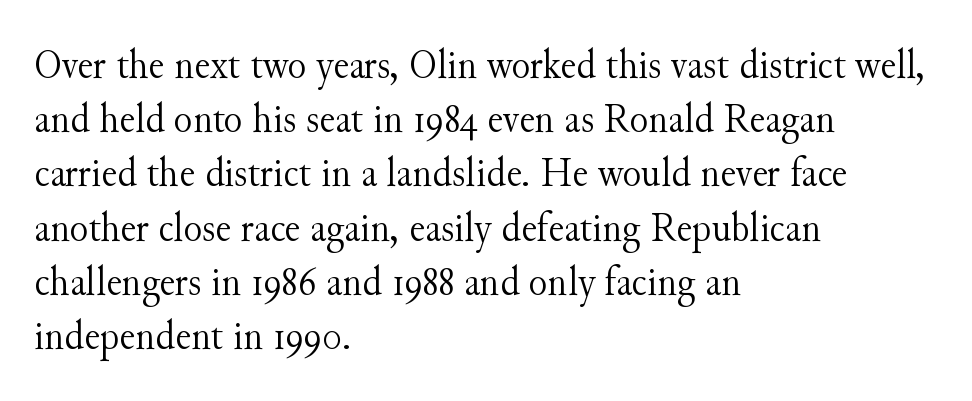
The image shows 43 px light serif type, upright; set left-aligned, normal line spacing (1.26x), normal letter spacing, not underlined; medium stroke contrast and a small x-height.
